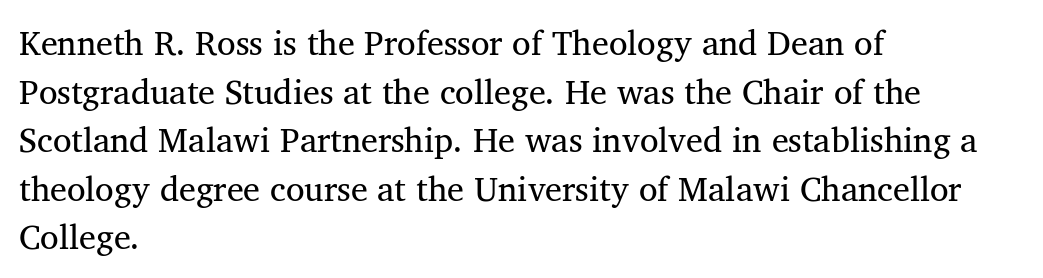
The letters advance in unequal steps, a hallmark of proportional type. The letters stand straight up with perfectly vertical stems. Nobody drew a line under any word here. Rows of type keep a routine distance in the vertical direction. Glyph-to-glyph distance matches everyday printed text. Does the copy run flush right? No — it runs flush left.
